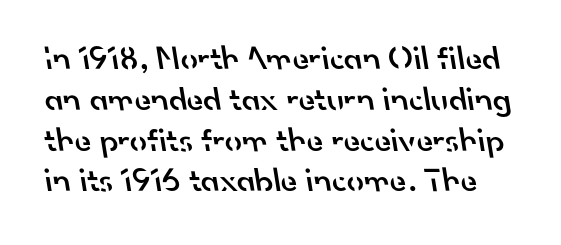
{"serif": "no", "bold": "semi", "weight": "semibold", "width": "normal", "stroke_contrast": "low", "x_height": "small", "monospaced": "no", "underline": "no", "line_spacing_ratio": 1.2, "letter_spacing": "normal", "letter_spacing_em": 0.0, "glyph_px": 34}
